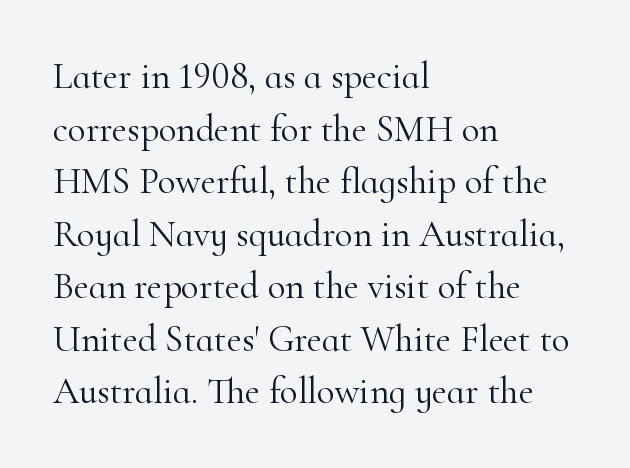
{"serif": "yes", "italic": "no", "bold": "no", "weight": "light", "width": "normal", "stroke_contrast": "high", "x_height": "small", "monospaced": "no", "underline": "no", "align": "left", "line_spacing": "normal", "line_spacing_ratio": 1.42, "letter_spacing": "normal", "letter_spacing_em": 0.0, "glyph_px": 37}
